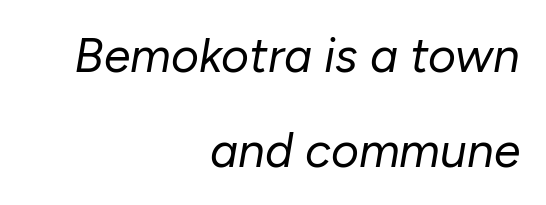
{"italic": "yes", "lean": "right", "slant_degrees": 10, "bold": "no", "weight": "regular", "width": "normal", "stroke_contrast": "low", "x_height": "medium", "monospaced": "no", "underline": "no", "align": "right", "line_spacing": "loose", "line_spacing_ratio": 1.97, "letter_spacing": "normal", "letter_spacing_em": 0.0, "glyph_px": 48}
